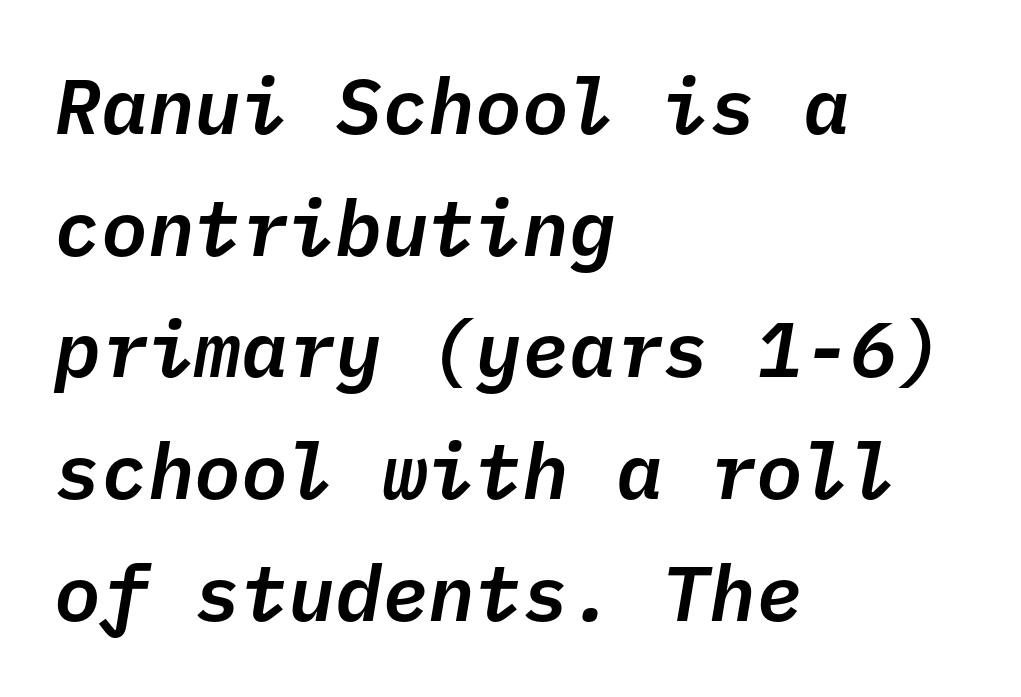
{"italic": "yes", "lean": "right", "slant_degrees": 10, "width": "normal", "stroke_contrast": "low", "x_height": "medium", "monospaced": "yes", "underline": "no", "align": "left", "line_spacing": "normal", "line_spacing_ratio": 1.56, "letter_spacing": "normal", "letter_spacing_em": 0.0, "glyph_px": 78}
